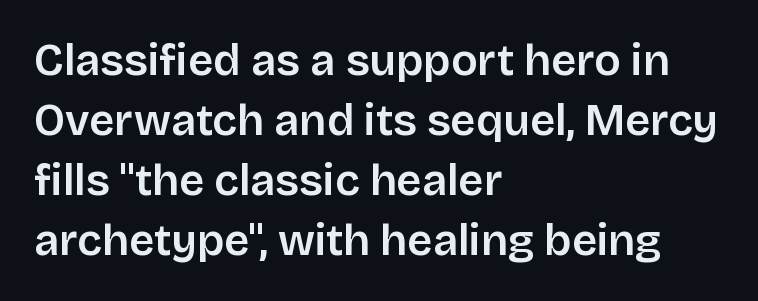
The image shows 44 px sans-serif type, upright; set left-aligned, normal line spacing (1.36x), normal letter spacing, not underlined; low stroke contrast and a large x-height.
